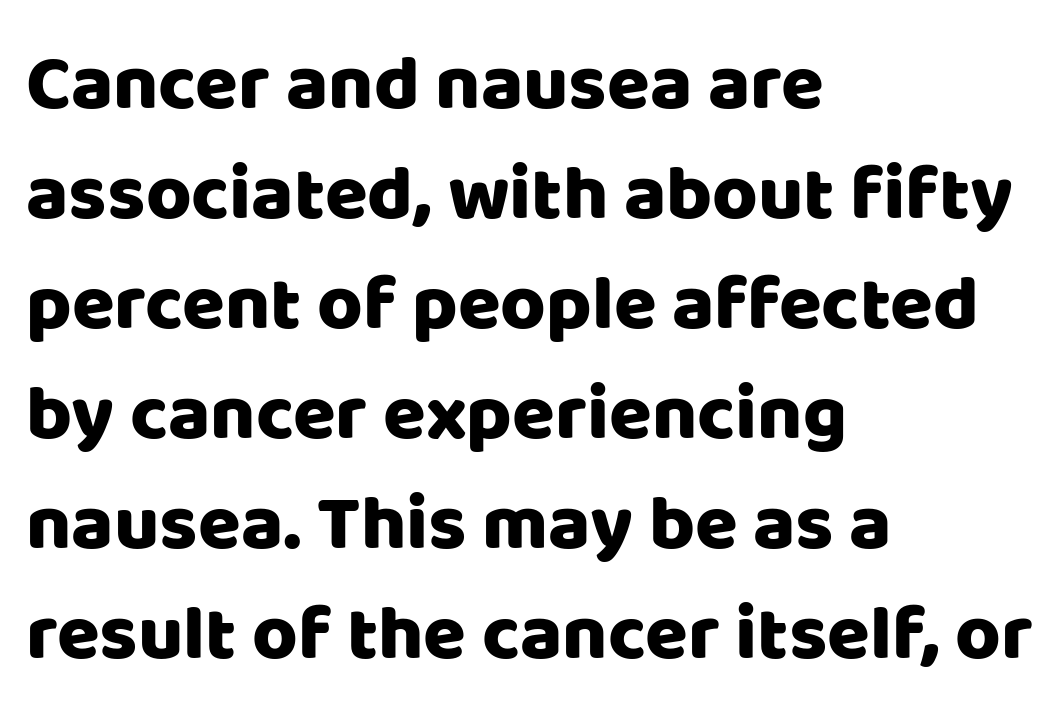
{"serif": "no", "italic": "no", "width": "normal", "stroke_contrast": "low", "x_height": "large", "monospaced": "no", "underline": "no", "align": "left", "line_spacing": "normal", "line_spacing_ratio": 1.41, "letter_spacing": "normal", "letter_spacing_em": 0.0, "glyph_px": 78}
